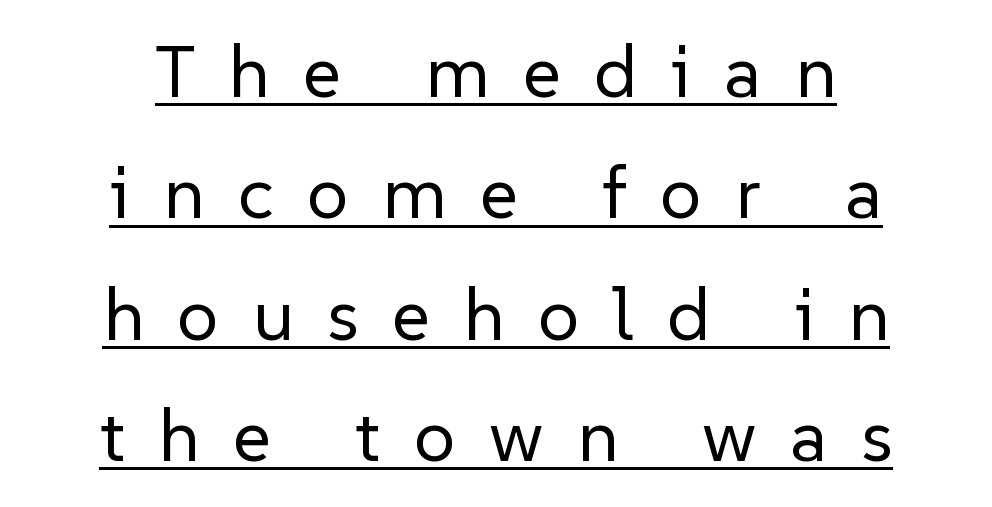
The image shows 74 px regular-weight sans-serif type, upright; set centered, normal line spacing (1.64x), unusually wide letter spacing (+0.45 em), underlined; low stroke contrast and a medium x-height.
